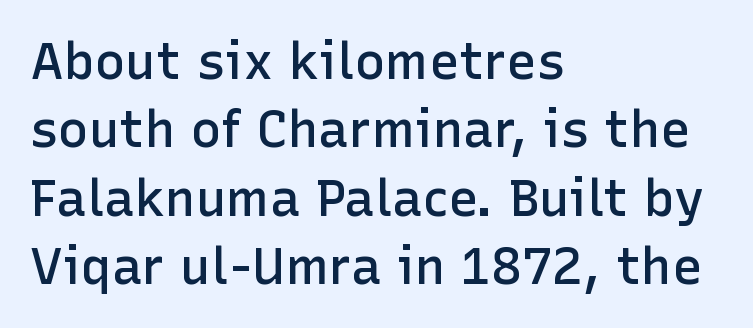
{"serif": "no", "italic": "no", "bold": "semi", "weight": "semibold", "width": "normal", "stroke_contrast": "low", "x_height": "medium", "monospaced": "no", "underline": "no", "align": "left", "line_spacing": "normal", "line_spacing_ratio": 1.34, "letter_spacing": "normal", "letter_spacing_em": 0.0, "glyph_px": 51}
